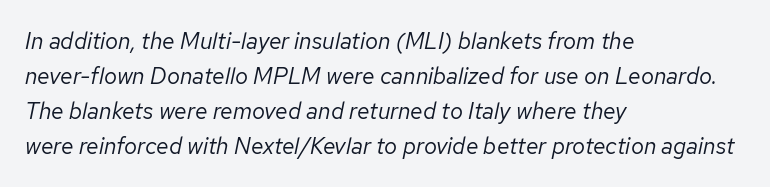
{"italic": "yes", "lean": "right", "slant_degrees": 12, "bold": "no", "underline": "no", "align": "left", "line_spacing": "normal", "line_spacing_ratio": 1.52, "letter_spacing": "normal", "letter_spacing_em": 0.0, "glyph_px": 23}
